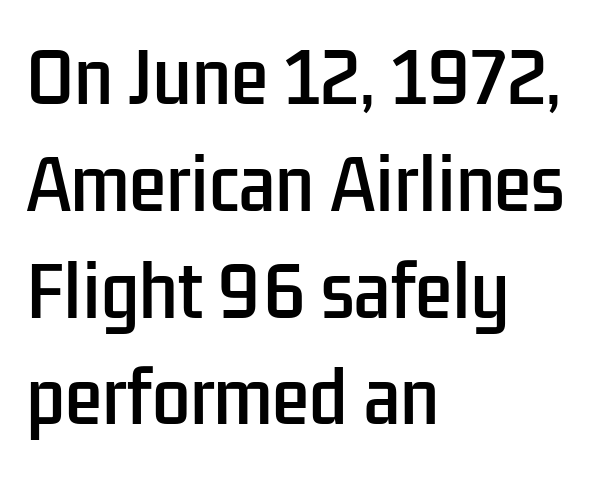
This sample has the flowing, uneven cadence of proportional lettering. Regarding leading, the lines here are spaced in the standard way. Upright lettering throughout. The passage shown has conventional tracking throughout.
